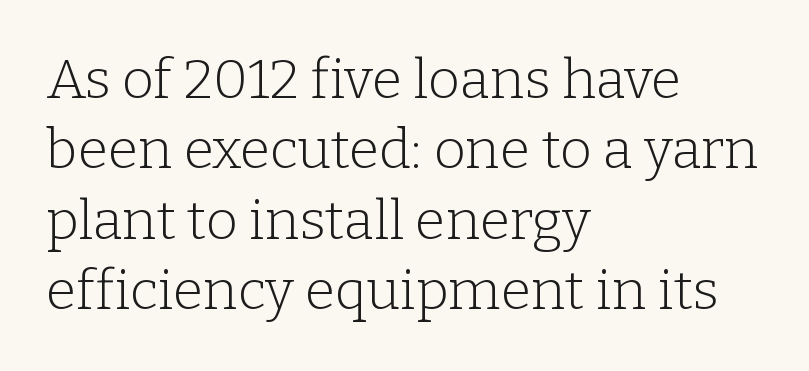
Q: Is the text bold? A: No.
Q: Is the text italic (slanted)? A: No, it is upright.
Q: Is the typeface a serif or a sans-serif typeface? A: Serif.
Q: Is the text underlined? A: No.
Q: How is the paragraph aligned? A: Left-aligned.
Q: Is the spacing between letters normal or unusually wide? A: Normal.
Q: Is the spacing between lines tight, normal or loose? A: Normal.
Q: Width (condensed, normal, or wide)? A: Normal.
Q: Stroke contrast? A: Low.
Q: x-height? A: Medium.
Q: Monospaced? A: No.
